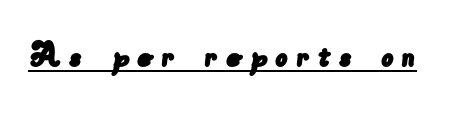
The image shows 40 px sans-serif type; set underlined; low stroke contrast and a small x-height.
